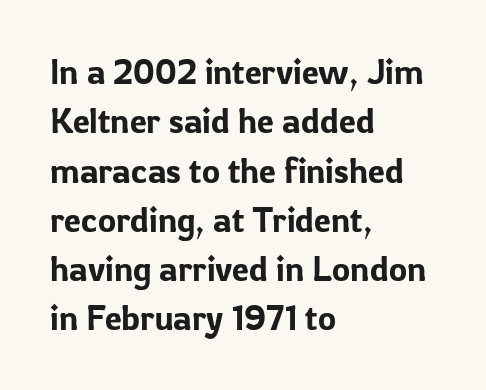
The image shows 34 px sans-serif type, upright; set left-aligned, normal line spacing (1.45x), normal letter spacing, not underlined; low stroke contrast and a medium x-height.
